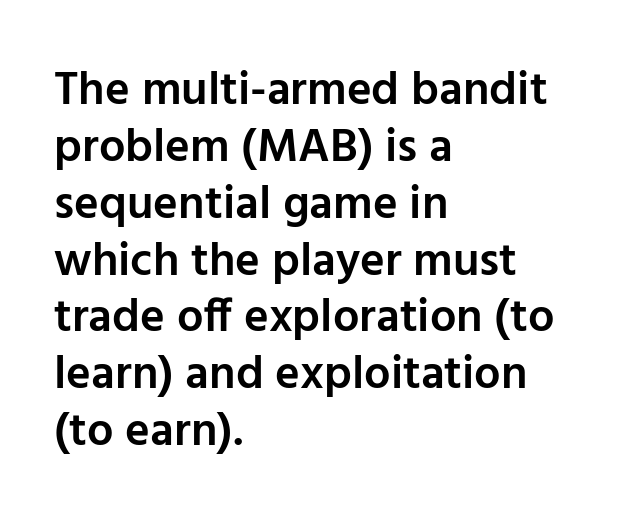
The image shows 47 px semibold sans-serif type, upright; set left-aligned, line spacing 1.21x, normal letter spacing, not underlined; low stroke contrast and a medium x-height.
